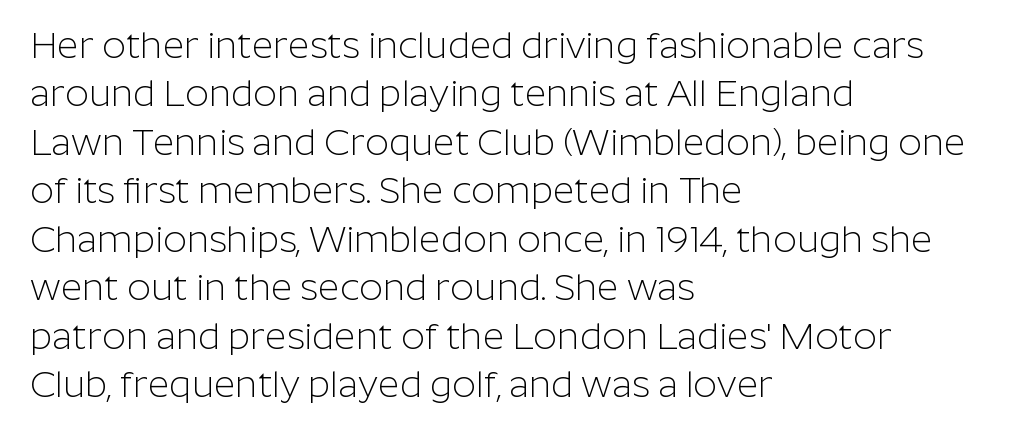
The image shows 37 px light sans-serif type, upright; set left-aligned, normal line spacing (1.31x), normal letter spacing, not underlined; low stroke contrast and a medium x-height.
